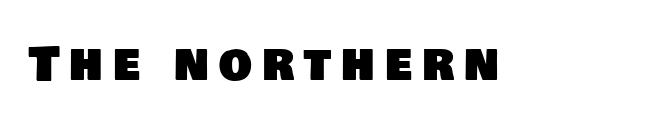
{"serif": "no", "width": "normal", "stroke_contrast": "low", "x_height": "large", "monospaced": "no", "underline": "no", "letter_spacing": "wide", "letter_spacing_em": 0.21, "glyph_px": 47}
